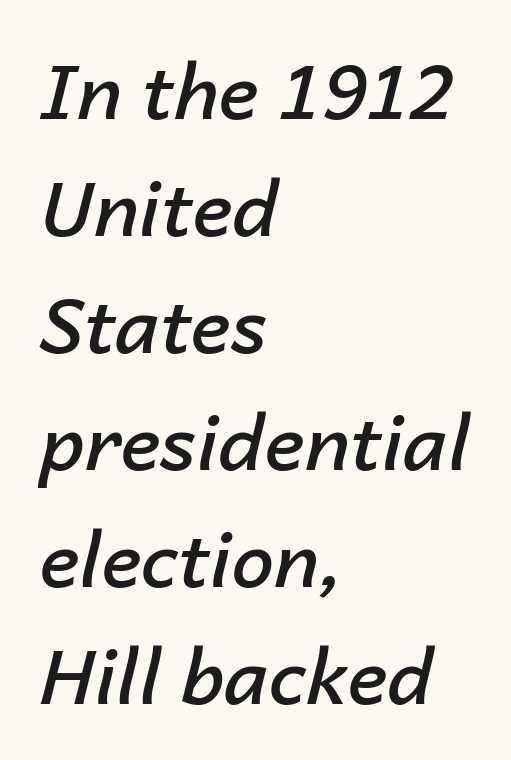
Q: Is the text bold? A: Semi-bold.
Q: Is the text italic (slanted)? A: Yes, it leans right by about 14 degrees.
Q: Is the text underlined? A: No.
Q: How is the paragraph aligned? A: Left-aligned.
Q: Is the spacing between letters normal or unusually wide? A: Normal.
Q: Is the spacing between lines tight, normal or loose? A: Normal.
Q: Width (condensed, normal, or wide)? A: Normal.
Q: Stroke contrast? A: Low.
Q: x-height? A: Medium.
Q: Monospaced? A: No.
